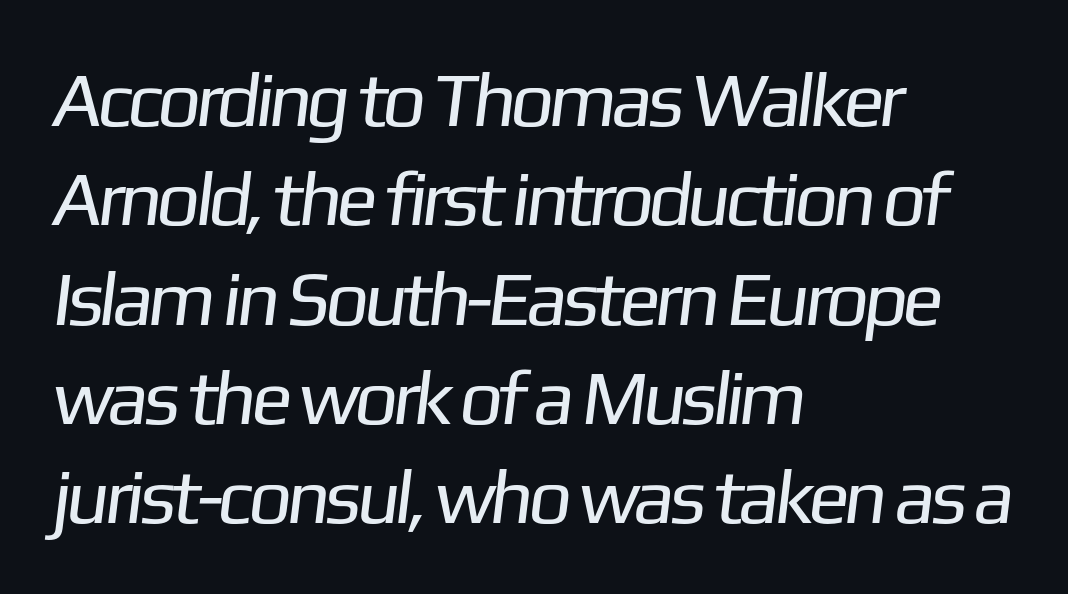
The face used here is proportionally spaced, like ordinary book or web type. Stem width sits at or under what a default text font uses. The baseline area is clear. In CSS terms this would be text-align: left. The face used here is rendered with its standard letterfit.
